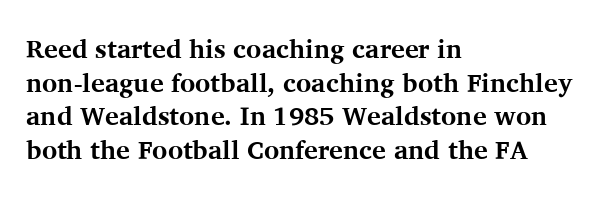
Regarding leading, the lines here are spaced in the standard way. Nothing unusual about the tracking: characters are spaced as the font intends. Clear beneath every line of the passage. The compositor pushed each line to the left boundary. Ascenders rise straight up at ninety degrees. The font is running at its bold setting.
